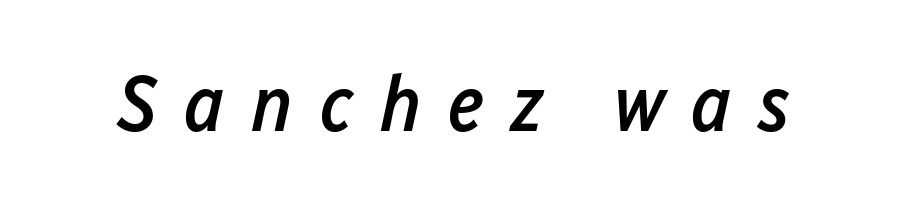
The image shows 80 px semibold, condensed type, italic (leaning right); set unusually wide letter spacing (+0.33 em), not underlined; low stroke contrast and a medium x-height.
